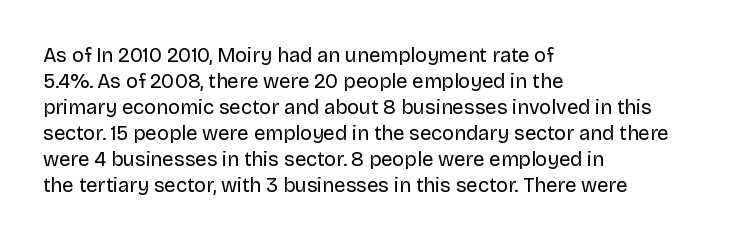
Q: Is the text bold? A: No.
Q: Is the text italic (slanted)? A: No, it is upright.
Q: Is the text underlined? A: No.
Q: How is the paragraph aligned? A: Left-aligned.
Q: Is the spacing between letters normal or unusually wide? A: Normal.
Q: Is the spacing between lines tight, normal or loose? A: Normal.
